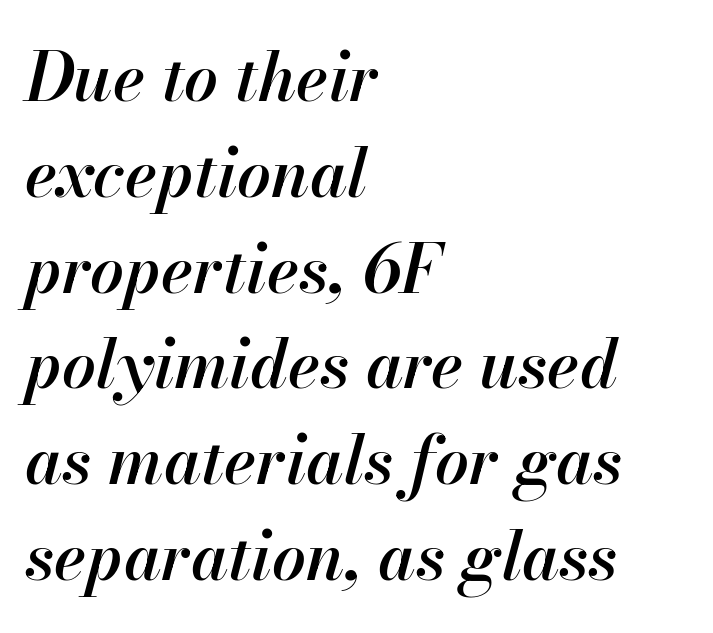
{"italic": "yes", "lean": "right", "slant_degrees": 13, "bold": "semi", "weight": "semibold", "width": "normal", "stroke_contrast": "high", "x_height": "small", "monospaced": "no", "underline": "no", "align": "left", "line_spacing": "normal", "line_spacing_ratio": 1.43, "letter_spacing": "normal", "letter_spacing_em": 0.0, "glyph_px": 67}
